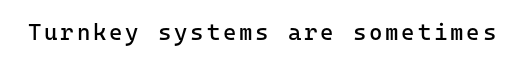
{"italic": "no", "bold": "no", "underline": "no", "glyph_px": 23}
